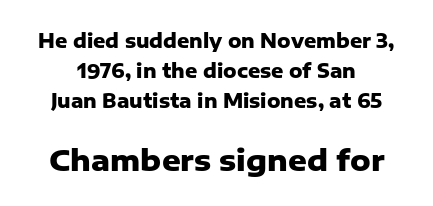
The image shows 29 px heavy sans-serif type, upright; set normal line spacing (1.57x), normal letter spacing, not underlined; the second (bottom) block is 1.53x larger; low stroke contrast and a medium x-height.
